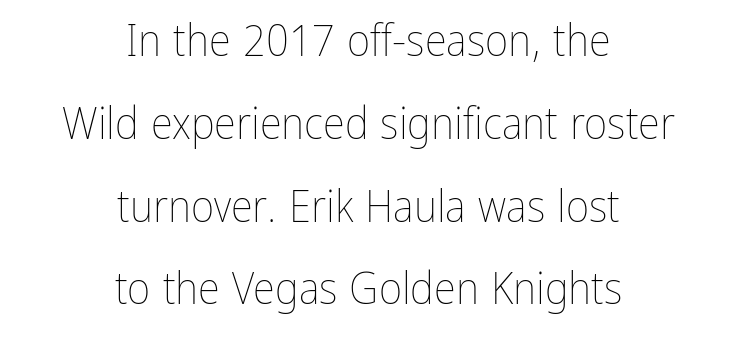
The image shows 45 px thin, condensed type, upright; set centered, line spacing 1.84x, normal letter spacing, not underlined; low stroke contrast and a medium x-height.
